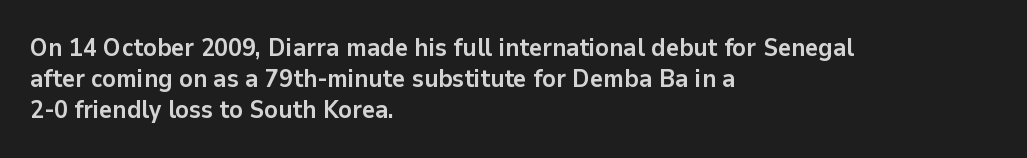
{"italic": "no", "bold": "yes", "underline": "no", "align": "left", "line_spacing": "normal", "line_spacing_ratio": 1.25, "letter_spacing": "normal", "letter_spacing_em": 0.0, "glyph_px": 25}
